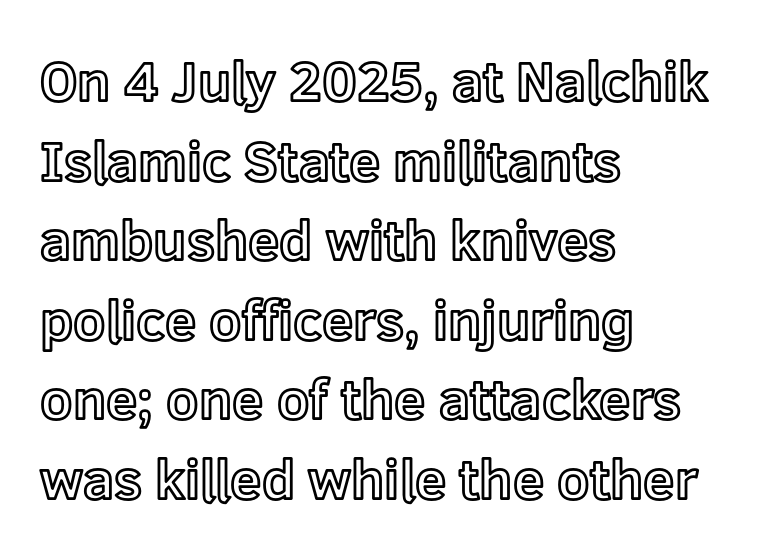
Q: Is the text italic (slanted)? A: No, it is upright.
Q: Is the text underlined? A: No.
Q: How is the paragraph aligned? A: Left-aligned.
Q: Is the spacing between letters normal or unusually wide? A: Normal.
Q: Is the spacing between lines tight, normal or loose? A: Normal.
Q: Width (condensed, normal, or wide)? A: Normal.
Q: x-height? A: Medium.
Q: Monospaced? A: No.
